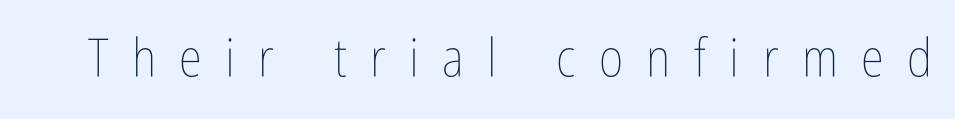
{"italic": "no", "bold": "no", "weight": "thin", "width": "condensed", "stroke_contrast": "low", "x_height": "medium", "monospaced": "no", "underline": "no", "letter_spacing": "wide", "letter_spacing_em": 0.44, "glyph_px": 53}
